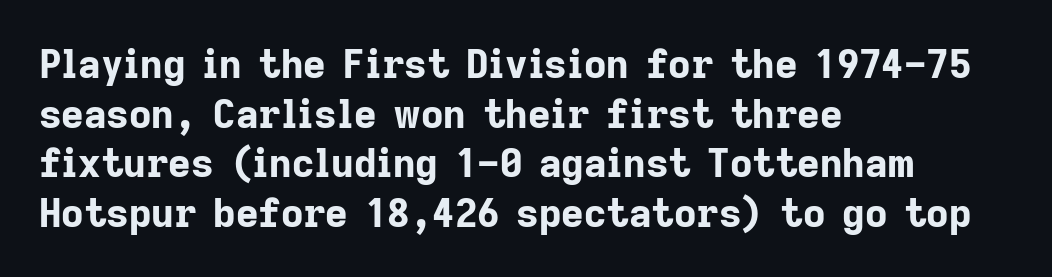
{"serif": "no", "italic": "no", "bold": "yes", "weight": "bold", "width": "normal", "stroke_contrast": "low", "x_height": "medium", "monospaced": "no", "underline": "no", "align": "left", "line_spacing": "normal", "line_spacing_ratio": 1.27, "letter_spacing": "normal", "letter_spacing_em": 0.0, "glyph_px": 39}
